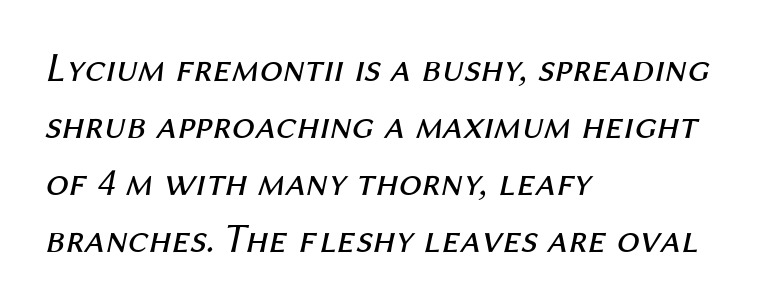
Q: Is the text bold? A: No.
Q: Is the text italic (slanted)? A: Yes, it leans right by about 12 degrees.
Q: Is the text underlined? A: No.
Q: How is the paragraph aligned? A: Left-aligned.
Q: Is the spacing between letters normal or unusually wide? A: Normal.
Q: Is the spacing between lines tight, normal or loose? A: Normal.
Q: Width (condensed, normal, or wide)? A: Normal.
Q: Stroke contrast? A: Medium.
Q: x-height? A: Medium.
Q: Monospaced? A: No.
